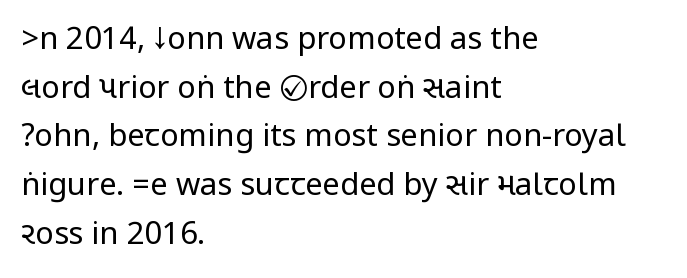
The image shows 31 px regular-weight, condensed sans-serif type, upright; set left-aligned, normal line spacing (1.57x), normal letter spacing, not underlined; low stroke contrast.
